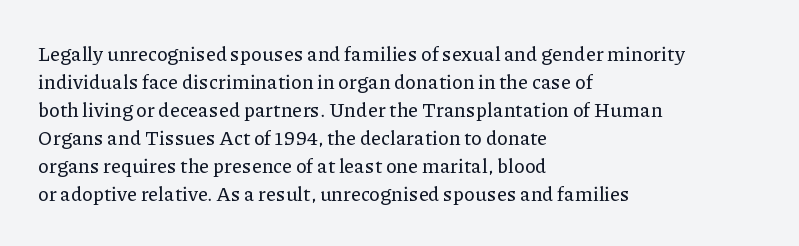
Ordinary non-slanted type is in use. Type without underlining. A typesetter would call this zero additional tracking. Horizontally, the lines are justified to the leading edge only. Honestly, the row spacing looks completely unremarkable.
